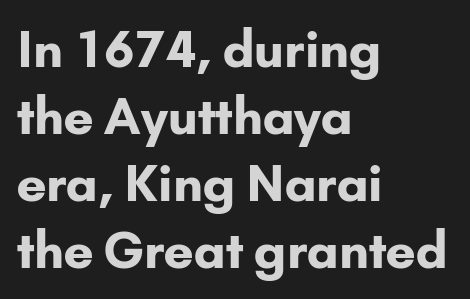
The image shows 50 px bold sans-serif type, upright; set left-aligned, normal line spacing (1.34x), normal letter spacing, not underlined; low stroke contrast and a small x-height.
